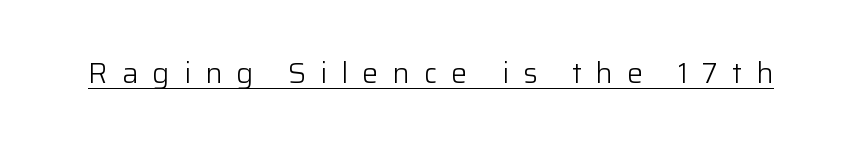
Has an underline been added? It has. The passage shown has open, widely tracked lettering throughout. Is this a fixed-width face? No — the glyphs have proportional, varying widths. The typesetting does not lean heavy: it is not bold.
